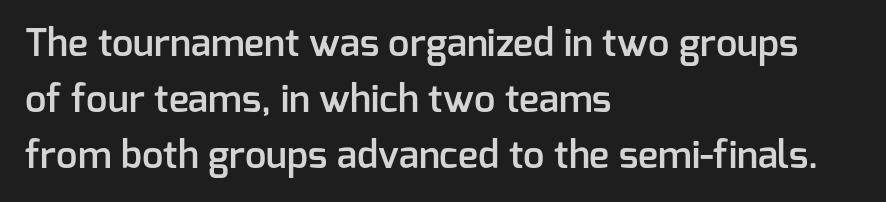
Does the leading feel generous? No, just average. Tracking here is standard; glyphs follow each other at the usual distance. Font category for this specimen: sans-serif. It's the straight-up-and-down kind of type. Do the characters align in a grid? No, the font is proportional.
